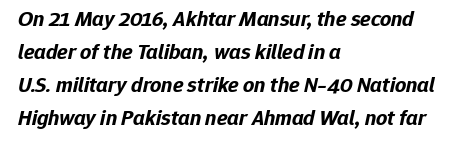
Q: Is the text bold? A: Yes.
Q: Is the text italic (slanted)? A: Yes, it leans right by about 12 degrees.
Q: Is the text underlined? A: No.
Q: How is the paragraph aligned? A: Left-aligned.
Q: Is the spacing between letters normal or unusually wide? A: Normal.
Q: Is the spacing between lines tight, normal or loose? A: Normal.
